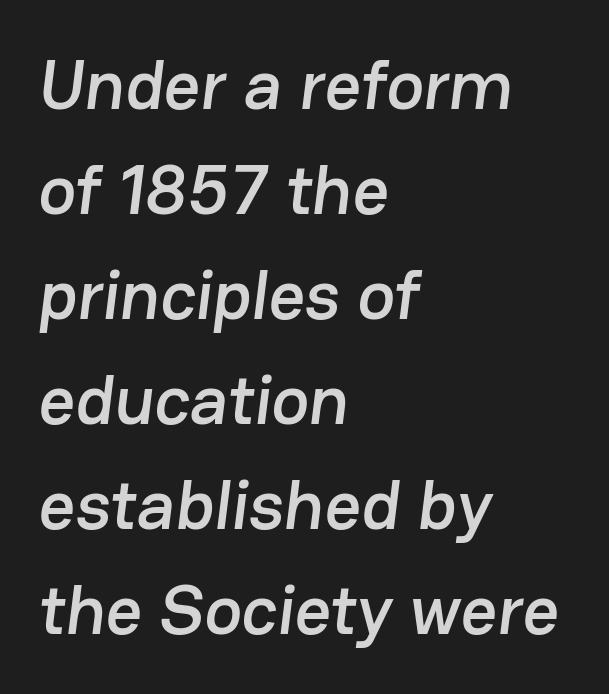
{"serif": "no", "width": "normal", "stroke_contrast": "low", "x_height": "medium", "monospaced": "no", "underline": "no", "align": "left", "line_spacing": "normal", "line_spacing_ratio": 1.48, "letter_spacing": "normal", "letter_spacing_em": 0.0, "glyph_px": 71}
